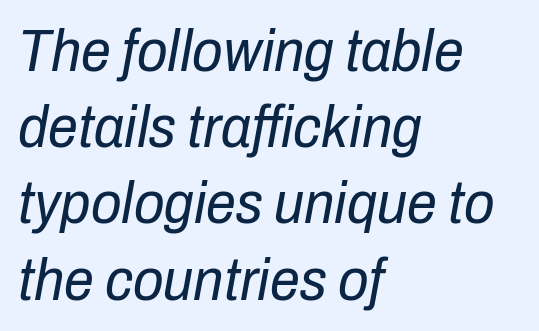
Q: Is the text bold? A: No.
Q: Is the text italic (slanted)? A: Yes, it leans right by about 10 degrees.
Q: Is the text underlined? A: No.
Q: How is the paragraph aligned? A: Left-aligned.
Q: Is the spacing between letters normal or unusually wide? A: Normal.
Q: Is the spacing between lines tight, normal or loose? A: Normal.
Q: Width (condensed, normal, or wide)? A: Condensed.
Q: Stroke contrast? A: Low.
Q: x-height? A: Medium.
Q: Monospaced? A: No.
